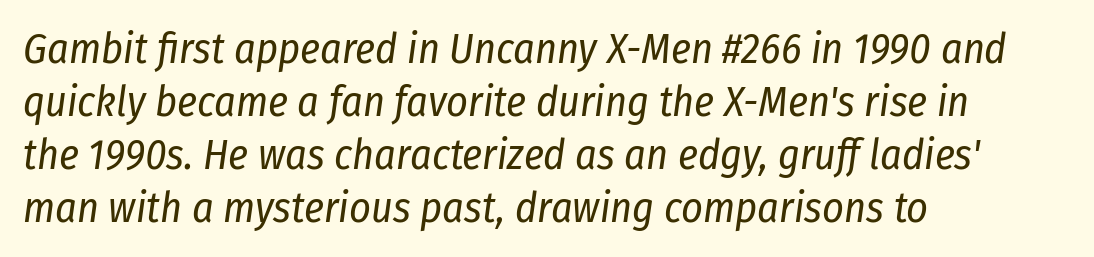
{"italic": "yes", "lean": "right", "slant_degrees": 8, "bold": "no", "weight": "regular", "width": "condensed", "stroke_contrast": "low", "x_height": "medium", "monospaced": "no", "underline": "no", "align": "left", "line_spacing": "normal", "line_spacing_ratio": 1.26, "letter_spacing": "normal", "letter_spacing_em": 0.0, "glyph_px": 42}
